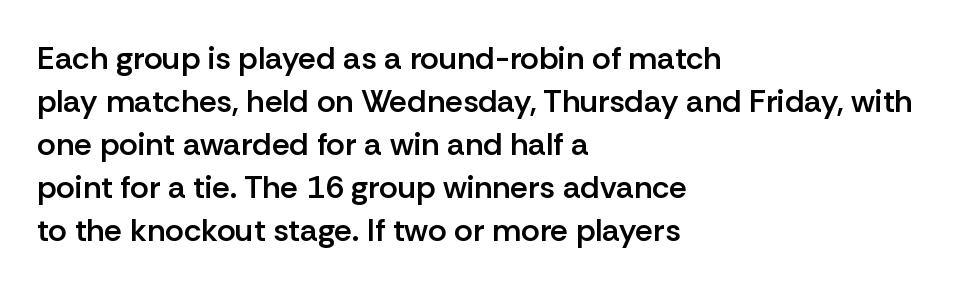
Q: Is the text bold? A: Semi-bold.
Q: Is the text italic (slanted)? A: No, it is upright.
Q: Is the typeface a serif or a sans-serif typeface? A: Sans-serif.
Q: Is the text underlined? A: No.
Q: How is the paragraph aligned? A: Left-aligned.
Q: Is the spacing between letters normal or unusually wide? A: Normal.
Q: Is the spacing between lines tight, normal or loose? A: Normal.
Q: Width (condensed, normal, or wide)? A: Normal.
Q: Stroke contrast? A: Low.
Q: x-height? A: Medium.
Q: Monospaced? A: No.
